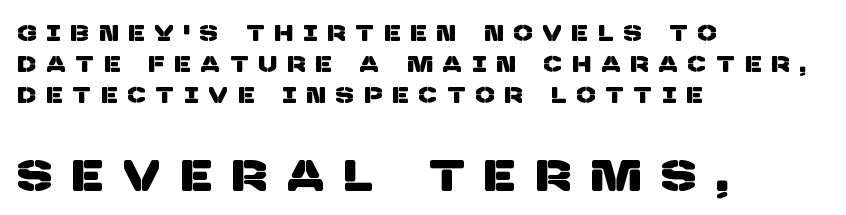
Q: Is the typeface a serif or a sans-serif typeface? A: Sans-serif.
Q: Is the text underlined? A: No.
Q: How is the paragraph aligned? A: Left-aligned.
Q: Is the spacing between letters normal or unusually wide? A: Unusually wide.
Q: Is the spacing between lines tight, normal or loose? A: Normal.
Q: Which block of text is set in a larger size, the first (top) or the second (bottom)? A: The second (bottom) one.
Q: Width (condensed, normal, or wide)? A: Normal.
Q: Stroke contrast? A: Low.
Q: x-height? A: Large.
Q: Monospaced? A: No.
